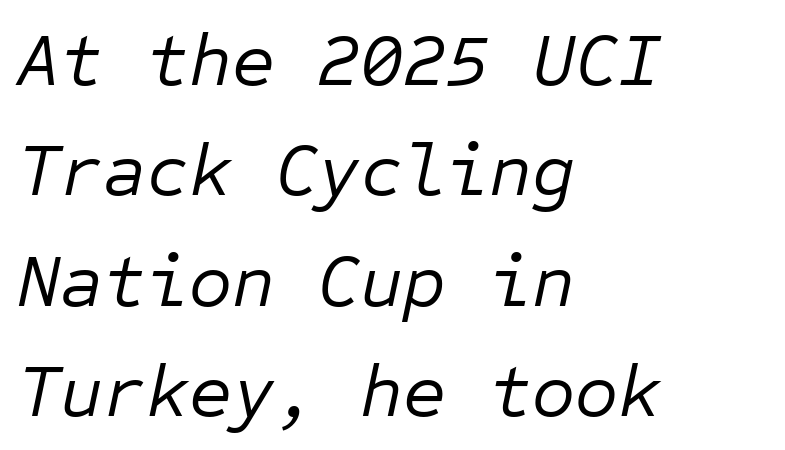
{"italic": "yes", "lean": "right", "slant_degrees": 12, "bold": "no", "weight": "regular", "width": "normal", "stroke_contrast": "low", "x_height": "medium", "monospaced": "yes", "underline": "no", "align": "left", "line_spacing": "normal", "line_spacing_ratio": 1.49, "letter_spacing": "normal", "letter_spacing_em": 0.0, "glyph_px": 74}
